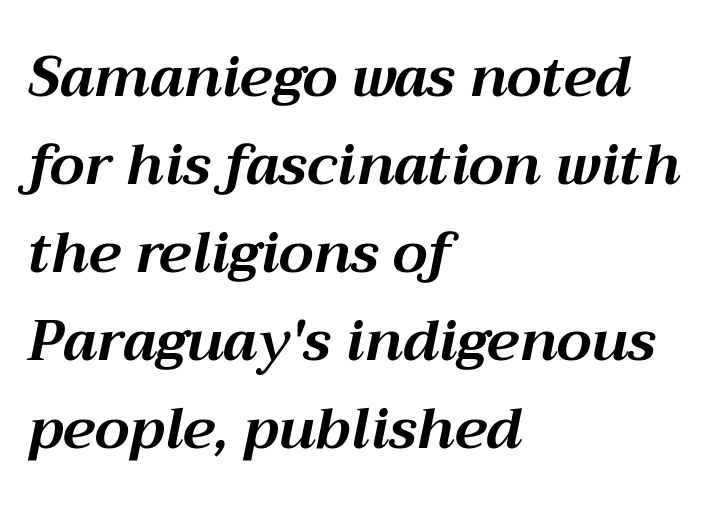
Q: Is the text bold? A: Yes.
Q: Is the text italic (slanted)? A: Yes, it leans right by about 12 degrees.
Q: Is the text underlined? A: No.
Q: How is the paragraph aligned? A: Left-aligned.
Q: Is the spacing between letters normal or unusually wide? A: Normal.
Q: Is the spacing between lines tight, normal or loose? A: Normal.
Q: Width (condensed, normal, or wide)? A: Normal.
Q: Stroke contrast? A: Medium.
Q: x-height? A: Medium.
Q: Monospaced? A: No.
